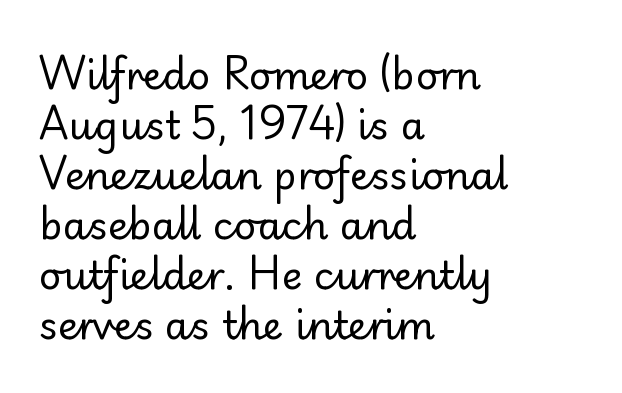
Q: Is the text bold? A: No.
Q: Is the text italic (slanted)? A: No, it is upright.
Q: Is the typeface a serif or a sans-serif typeface? A: Sans-serif.
Q: Is the text underlined? A: No.
Q: How is the paragraph aligned? A: Left-aligned.
Q: Is the spacing between letters normal or unusually wide? A: Normal.
Q: Is the spacing between lines tight, normal or loose? A: Normal.
Q: Width (condensed, normal, or wide)? A: Normal.
Q: Stroke contrast? A: Low.
Q: x-height? A: Small.
Q: Monospaced? A: No.
